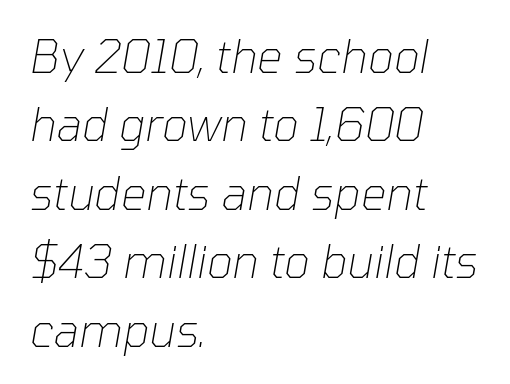
Q: Is the text bold? A: No.
Q: Is the text italic (slanted)? A: Yes, it leans right by about 10 degrees.
Q: Is the text underlined? A: No.
Q: How is the paragraph aligned? A: Left-aligned.
Q: Is the spacing between letters normal or unusually wide? A: Normal.
Q: Is the spacing between lines tight, normal or loose? A: Normal.
Q: Width (condensed, normal, or wide)? A: Normal.
Q: Stroke contrast? A: Low.
Q: x-height? A: Medium.
Q: Monospaced? A: No.
